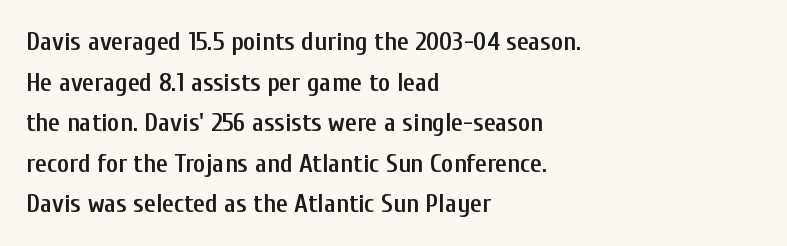
{"italic": "no", "bold": "semi", "underline": "no", "align": "left", "line_spacing": "normal", "line_spacing_ratio": 1.56, "letter_spacing": "normal", "letter_spacing_em": 0.0, "glyph_px": 26}
